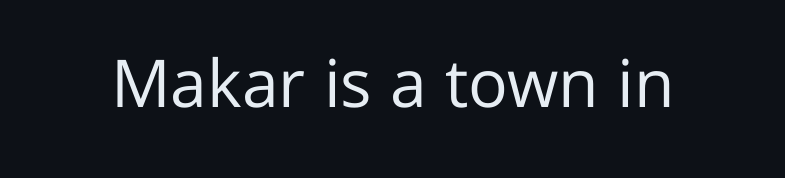
{"serif": "no", "italic": "no", "bold": "no", "weight": "regular", "width": "normal", "stroke_contrast": "low", "x_height": "medium", "monospaced": "no", "underline": "no", "letter_spacing": "normal", "letter_spacing_em": 0.0, "glyph_px": 66}
